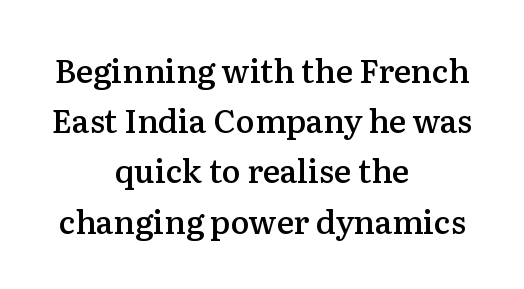
{"serif": "yes", "italic": "no", "bold": "semi", "weight": "semibold", "width": "normal", "stroke_contrast": "medium", "x_height": "medium", "monospaced": "no", "underline": "no", "align": "center", "line_spacing": "normal", "line_spacing_ratio": 1.57, "letter_spacing": "normal", "letter_spacing_em": 0.0, "glyph_px": 32}
